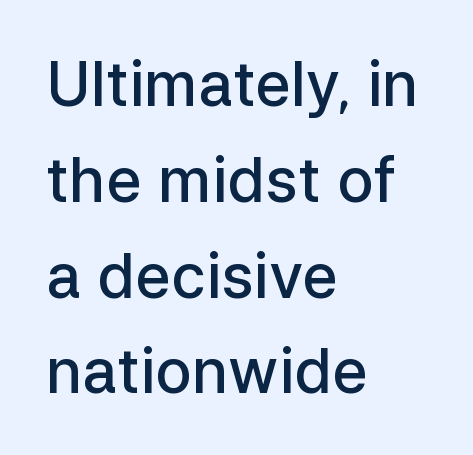
Style check: upright. In terms of leading, this rendering sits right in the middle. Font category for this specimen: sans-serif. The horizontal fit of the characters is conventional and even. Type without underlining.
